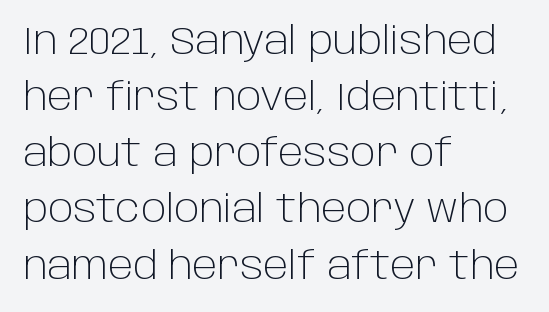
Q: Is the text bold? A: No.
Q: Is the text italic (slanted)? A: No, it is upright.
Q: Is the typeface a serif or a sans-serif typeface? A: Sans-serif.
Q: Is the text underlined? A: No.
Q: How is the paragraph aligned? A: Left-aligned.
Q: Is the spacing between letters normal or unusually wide? A: Normal.
Q: Is the spacing between lines tight, normal or loose? A: Normal.
Q: Width (condensed, normal, or wide)? A: Normal.
Q: Stroke contrast? A: Low.
Q: x-height? A: Large.
Q: Monospaced? A: No.
